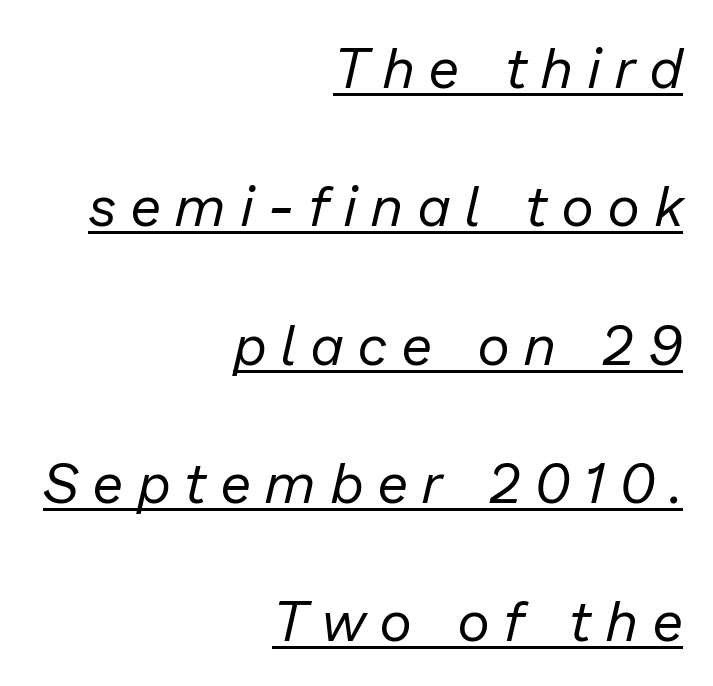
{"italic": "yes", "lean": "right", "slant_degrees": 13, "bold": "no", "weight": "regular", "width": "normal", "stroke_contrast": "low", "x_height": "medium", "monospaced": "no", "underline": "yes", "align": "right", "line_spacing": "loose", "line_spacing_ratio": 2.47, "letter_spacing": "wide", "letter_spacing_em": 0.27, "glyph_px": 56}
